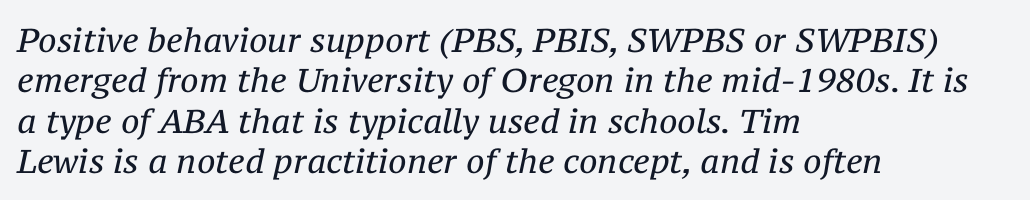
{"serif": "yes", "italic": "yes", "lean": "right", "slant_degrees": 12, "bold": "no", "weight": "regular", "width": "normal", "stroke_contrast": "medium", "x_height": "medium", "monospaced": "no", "underline": "no", "align": "left", "line_spacing_ratio": 1.22, "letter_spacing": "normal", "letter_spacing_em": 0.0, "glyph_px": 33}
